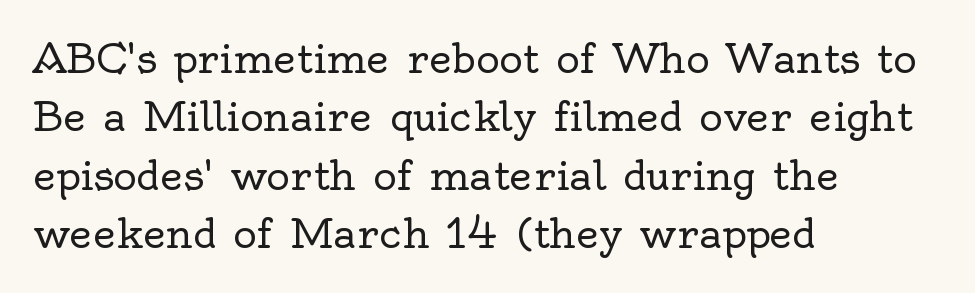
The image shows 40 px regular-weight serif type, upright; set left-aligned, normal line spacing (1.46x), normal letter spacing, not underlined; a small x-height.
